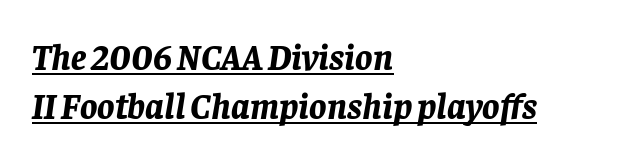
Q: Is the text bold? A: Yes.
Q: Is the text italic (slanted)? A: Yes, it leans right by about 8 degrees.
Q: Is the text underlined? A: Yes.
Q: How is the paragraph aligned? A: Left-aligned.
Q: Is the spacing between letters normal or unusually wide? A: Normal.
Q: Is the spacing between lines tight, normal or loose? A: Normal.
Q: Width (condensed, normal, or wide)? A: Normal.
Q: Stroke contrast? A: Low.
Q: x-height? A: Large.
Q: Monospaced? A: No.
